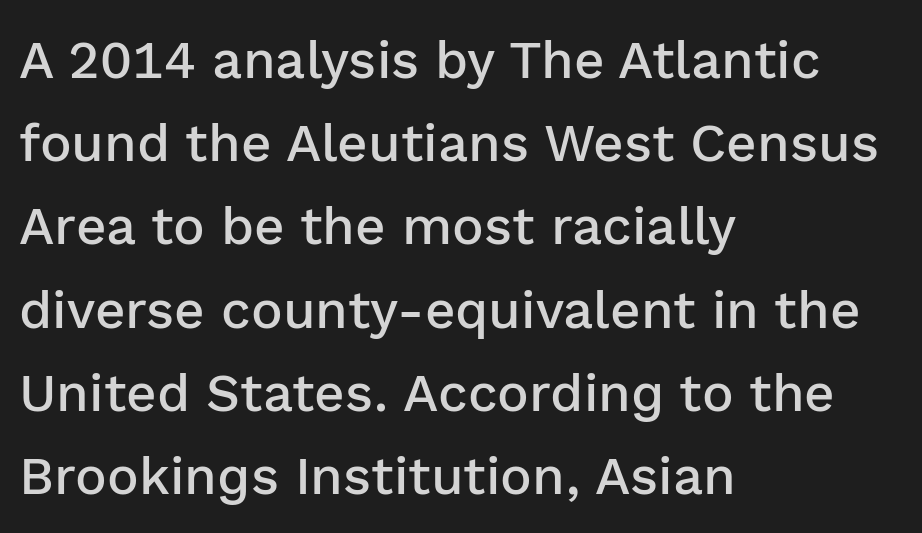
Are there feet on the stems? There aren't — it's a sans. A typesetter would call this proportional, since set widths differ per character. Each new line begins a customary step beneath the previous one. The gap between lines stays unmarked. Every row of glyphs begins at an identical x-position on the left. How are the letters spaced? Ordinarily, with no added tracking.
